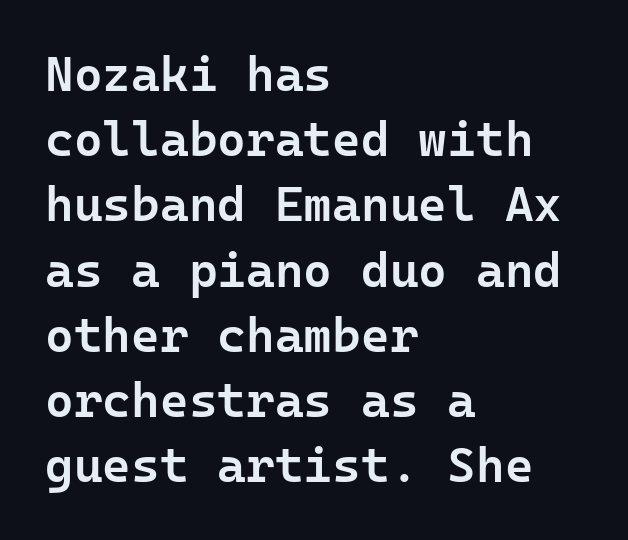
The image shows 49 px semibold sans-serif type, upright; set left-aligned, normal line spacing (1.33x), normal letter spacing, not underlined; low stroke contrast and a medium x-height.
